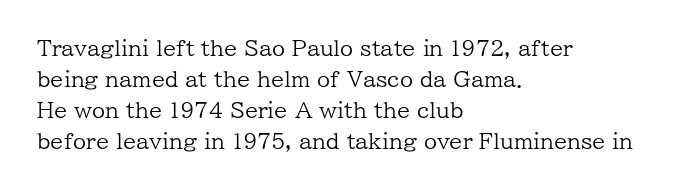
{"italic": "no", "bold": "no", "underline": "no", "align": "left", "line_spacing": "normal", "line_spacing_ratio": 1.47, "letter_spacing": "normal", "letter_spacing_em": 0.0, "glyph_px": 21}
